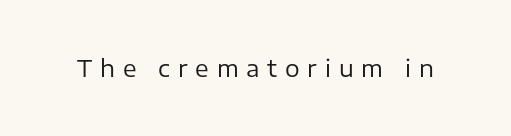
The image shows 23 px text type, upright; set unusually wide letter spacing (+0.34 em), not underlined.
